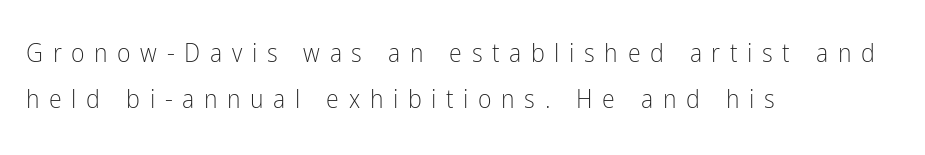
The image shows 26 px text type, upright; set left-aligned, line spacing 1.78x, unusually wide letter spacing (+0.37 em), not underlined.
